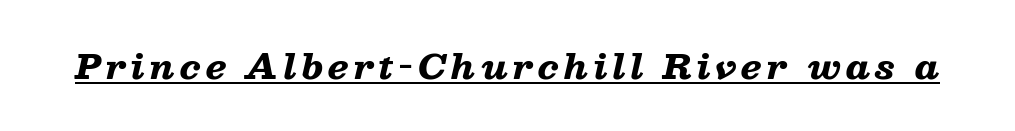
The image shows 33 px heavy, wide type, italic (leaning right); set underlined; low stroke contrast and a medium x-height.
